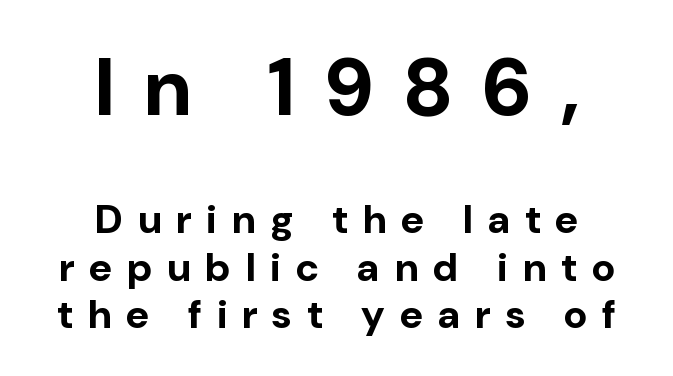
The type sits square on the baseline with zero lean. Strong, thick strokes mark this as bold type. Visually, the top section dominates because its glyphs are scaled up. Are there feet on the stems? There aren't — it's a sans. Spacing verdict: proportional, widths tailored to each character. Short note: letters widely spaced.
